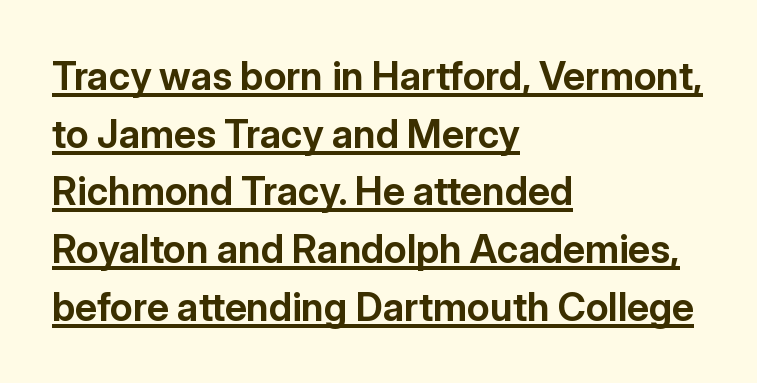
Q: Is the text bold? A: Yes.
Q: Is the text italic (slanted)? A: No, it is upright.
Q: Is the typeface a serif or a sans-serif typeface? A: Sans-serif.
Q: Is the text underlined? A: Yes.
Q: How is the paragraph aligned? A: Left-aligned.
Q: Is the spacing between letters normal or unusually wide? A: Normal.
Q: Is the spacing between lines tight, normal or loose? A: Normal.
Q: Width (condensed, normal, or wide)? A: Normal.
Q: Stroke contrast? A: Low.
Q: x-height? A: Medium.
Q: Monospaced? A: No.
